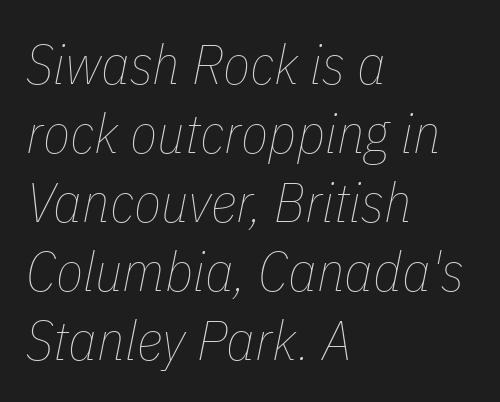
Q: Is the text bold? A: No.
Q: Is the text italic (slanted)? A: Yes, it leans right by about 11 degrees.
Q: Is the text underlined? A: No.
Q: How is the paragraph aligned? A: Left-aligned.
Q: Is the spacing between letters normal or unusually wide? A: Normal.
Q: Width (condensed, normal, or wide)? A: Condensed.
Q: Stroke contrast? A: Low.
Q: x-height? A: Medium.
Q: Monospaced? A: No.
